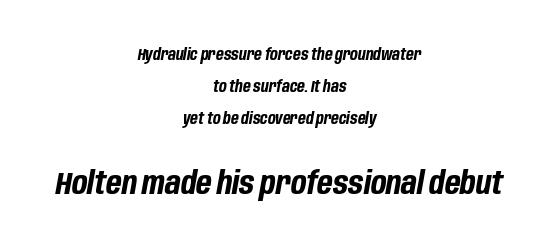
The face used here has a pronounced slope to its letters. Baseline-to-baseline distance is far greater than the letter height. The passage shown is typed in a proportional face where columns would drift. The lower block of text is set noticeably larger than the block above it. Bold? Absolutely — the strokes are thick and heavy. This rendering leaves character spacing at its baseline value.
